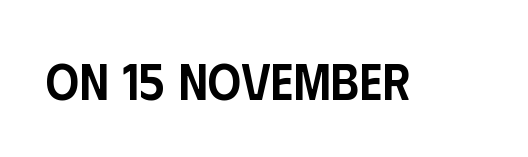
Q: Is the text bold? A: Semi-bold.
Q: Is the text italic (slanted)? A: No, it is upright.
Q: Is the typeface a serif or a sans-serif typeface? A: Sans-serif.
Q: Is the text underlined? A: No.
Q: Is the spacing between letters normal or unusually wide? A: Normal.
Q: Width (condensed, normal, or wide)? A: Condensed.
Q: Stroke contrast? A: Low.
Q: x-height? A: Large.
Q: Monospaced? A: No.
